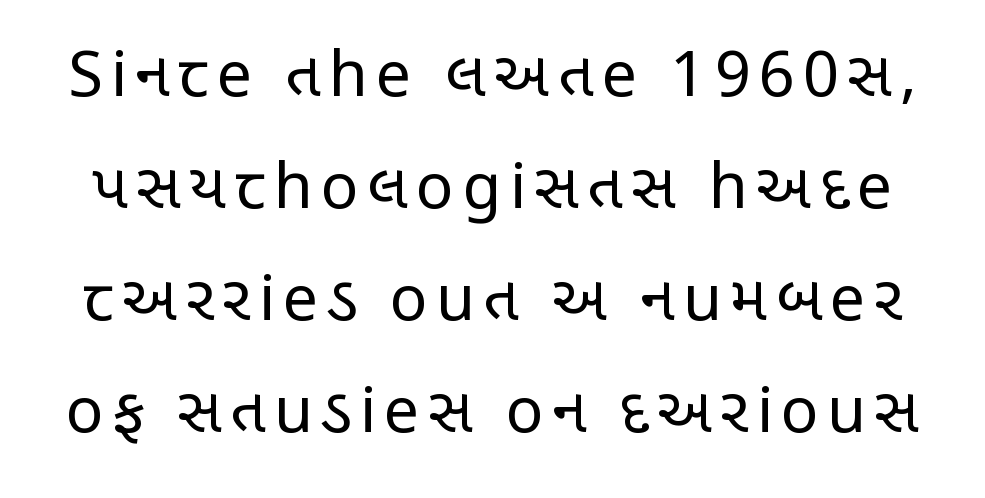
The image shows 63 px regular-weight, condensed sans-serif type, upright; set line spacing 1.78x, not underlined; low stroke contrast and a large x-height.
